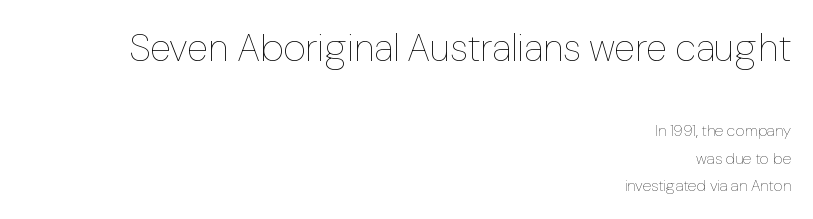
{"italic": "no", "bold": "no", "weight": "thin", "width": "normal", "stroke_contrast": "low", "x_height": "medium", "monospaced": "no", "underline": "no", "align": "right", "line_spacing_ratio": 1.72, "letter_spacing": "normal", "letter_spacing_em": 0.0, "larger_block": "first", "size_ratio": 2.44, "glyph_px": 39}
